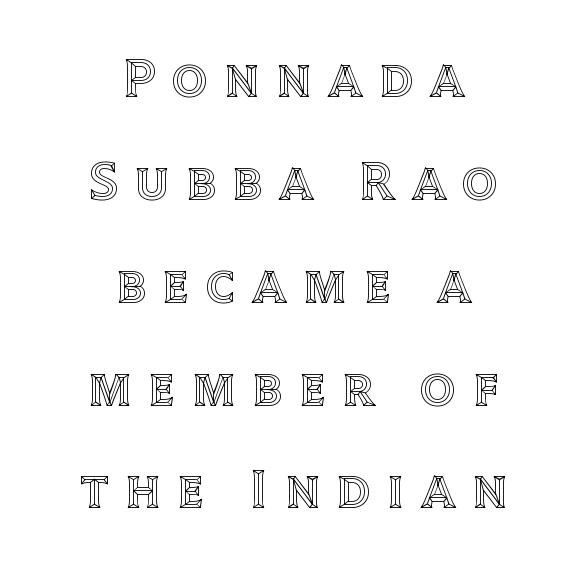
Q: Is the text italic (slanted)? A: No, it is upright.
Q: Is the text underlined? A: No.
Q: How is the paragraph aligned? A: Centered.
Q: Is the spacing between letters normal or unusually wide? A: Unusually wide.
Q: Width (condensed, normal, or wide)? A: Normal.
Q: x-height? A: Large.
Q: Monospaced? A: No.
